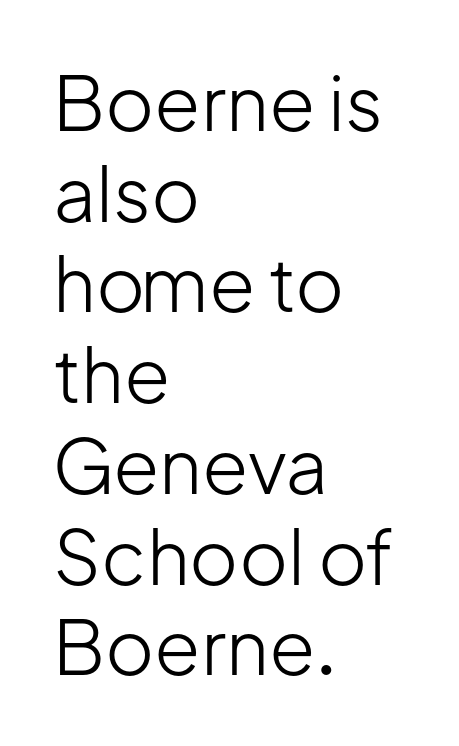
{"serif": "no", "italic": "no", "bold": "no", "weight": "light", "width": "normal", "stroke_contrast": "low", "x_height": "medium", "monospaced": "no", "underline": "no", "align": "left", "line_spacing_ratio": 1.21, "letter_spacing": "normal", "letter_spacing_em": 0.0, "glyph_px": 75}
